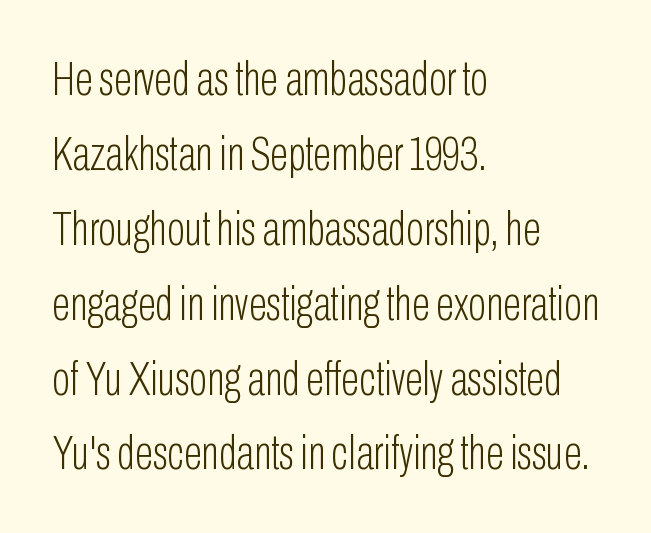
{"serif": "no", "italic": "no", "bold": "no", "weight": "light", "width": "condensed", "stroke_contrast": "low", "x_height": "medium", "monospaced": "no", "underline": "no", "align": "left", "line_spacing": "normal", "line_spacing_ratio": 1.56, "letter_spacing": "normal", "letter_spacing_em": 0.0, "glyph_px": 48}
